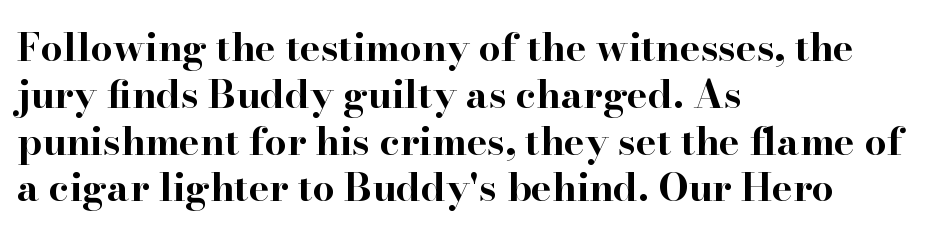
Q: Is the text bold? A: Yes.
Q: Is the text italic (slanted)? A: No, it is upright.
Q: Is the typeface a serif or a sans-serif typeface? A: Serif.
Q: Is the text underlined? A: No.
Q: How is the paragraph aligned? A: Left-aligned.
Q: Is the spacing between letters normal or unusually wide? A: Normal.
Q: Width (condensed, normal, or wide)? A: Wide.
Q: Stroke contrast? A: High.
Q: x-height? A: Small.
Q: Monospaced? A: No.
